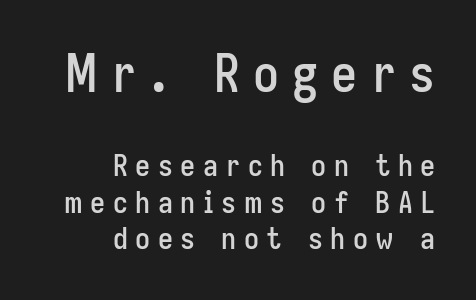
Tracking here is generous; glyphs stand well apart from one another. In terms of letterform style, serifs are entirely absent. Casual observation: everything's shoved over to the right. The glyphs are unaccompanied by any horizontal stroke below them. Note the varied advance widths — an 'i' is clearly narrower than an 'm'.
